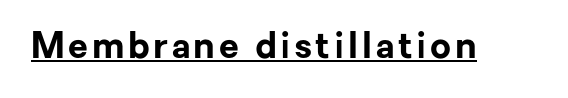
Q: Is the text bold? A: Yes.
Q: Is the text italic (slanted)? A: No, it is upright.
Q: Is the typeface a serif or a sans-serif typeface? A: Sans-serif.
Q: Is the text underlined? A: Yes.
Q: Width (condensed, normal, or wide)? A: Normal.
Q: Stroke contrast? A: Low.
Q: x-height? A: Medium.
Q: Monospaced? A: No.
